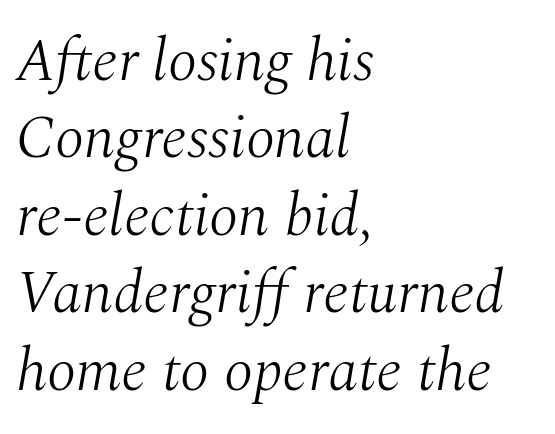
The image shows 60 px light serif type, italic (leaning right); set left-aligned, normal line spacing (1.29x), normal letter spacing, not underlined; medium stroke contrast and a medium x-height.
